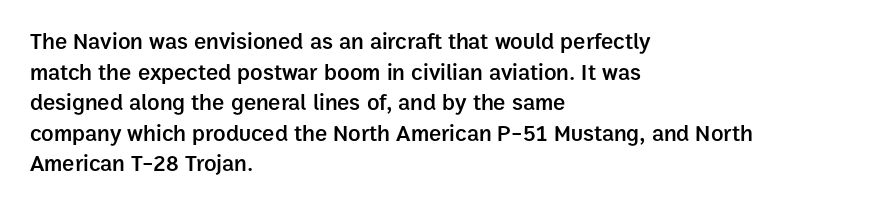
Is there any slant? The stems are plumb. The leading is moderate, giving the passage an even texture. A bit beefed up — I'd call it semibold rather than bold. No word sits above an underline. Characters follow at the spacing the type designer built in. Compared with a centered layout, this one pins lines to the left instead.
